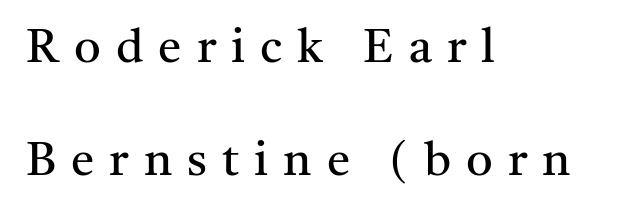
{"serif": "yes", "italic": "no", "bold": "no", "weight": "regular", "width": "normal", "stroke_contrast": "medium", "x_height": "medium", "monospaced": "no", "underline": "no", "align": "left", "line_spacing": "loose", "line_spacing_ratio": 2.41, "letter_spacing": "wide", "letter_spacing_em": 0.32, "glyph_px": 47}
